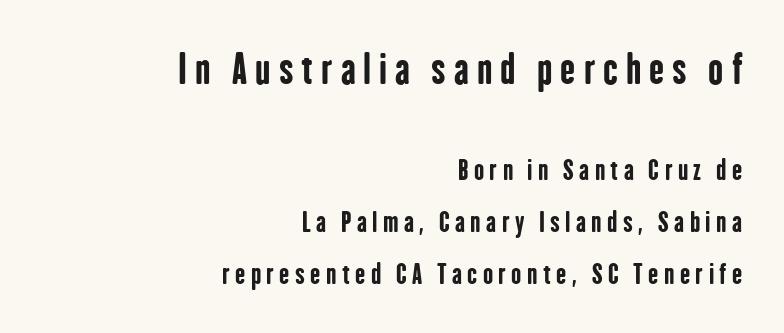
The image shows 40 px bold, condensed sans-serif type, upright; set right-aligned, loose line spacing (1.94x), unusually wide letter spacing (+0.2 em), not underlined; the first (top) block is 1.48x larger; low stroke contrast and a medium x-height.
